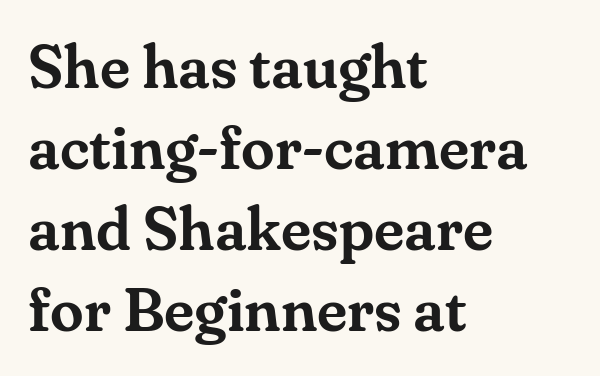
{"serif": "yes", "italic": "no", "width": "normal", "stroke_contrast": "medium", "x_height": "small", "monospaced": "no", "underline": "no", "align": "left", "line_spacing": "normal", "line_spacing_ratio": 1.33, "letter_spacing": "normal", "letter_spacing_em": 0.0, "glyph_px": 61}
